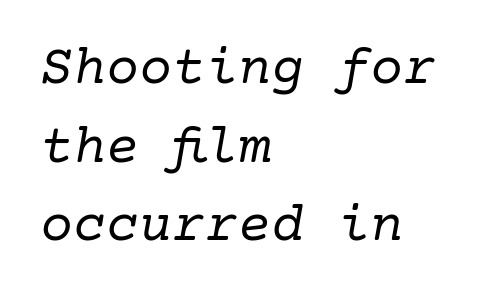
{"serif": "yes", "italic": "yes", "lean": "right", "slant_degrees": 10, "bold": "no", "weight": "regular", "width": "normal", "stroke_contrast": "low", "x_height": "medium", "underline": "no", "align": "left", "line_spacing": "normal", "line_spacing_ratio": 1.43, "letter_spacing": "normal", "letter_spacing_em": 0.0, "glyph_px": 55}
